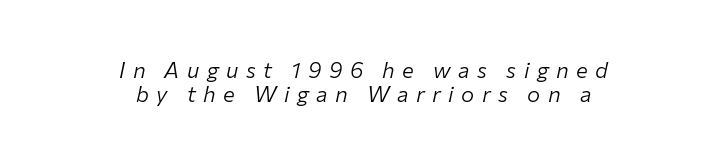
The letters are spread apart with noticeably loose tracking. Any mark beneath the type? The region is blank. Each stroke keeps to a modest, everyday thickness or less. Each new line begins almost immediately beneath the previous one.
